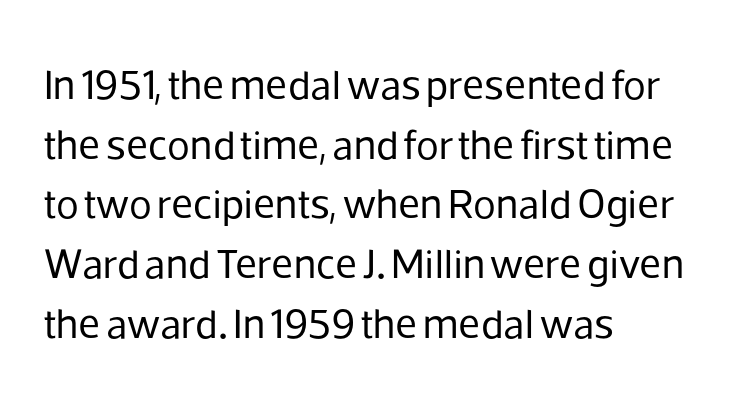
{"serif": "no", "italic": "no", "bold": "no", "weight": "regular", "width": "normal", "stroke_contrast": "low", "x_height": "medium", "monospaced": "no", "underline": "no", "align": "left", "line_spacing": "normal", "line_spacing_ratio": 1.42, "letter_spacing": "normal", "letter_spacing_em": 0.0, "glyph_px": 42}
